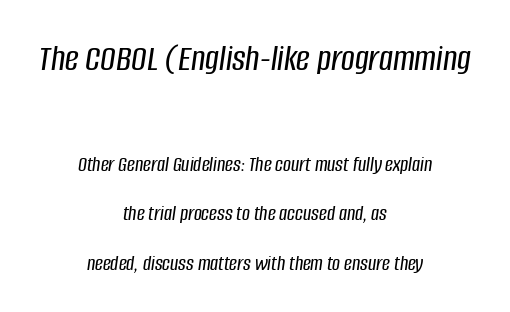
Q: Is the text italic (slanted)? A: Yes, it leans right by about 8 degrees.
Q: Is the text underlined? A: No.
Q: How is the paragraph aligned? A: Centered.
Q: Is the spacing between letters normal or unusually wide? A: Normal.
Q: Is the spacing between lines tight, normal or loose? A: Loose.
Q: Which block of text is set in a larger size, the first (top) or the second (bottom)? A: The first (top) one.
Q: Width (condensed, normal, or wide)? A: Condensed.
Q: Stroke contrast? A: Low.
Q: x-height? A: Large.
Q: Monospaced? A: No.
